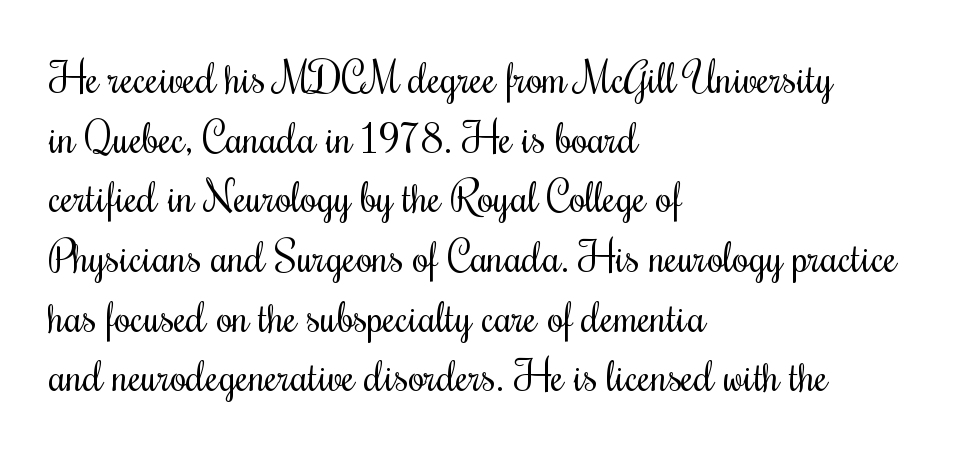
{"bold": "no", "weight": "regular", "width": "condensed", "stroke_contrast": "medium", "x_height": "small", "monospaced": "no", "underline": "no", "align": "left", "line_spacing": "normal", "line_spacing_ratio": 1.42, "letter_spacing": "normal", "letter_spacing_em": 0.0, "glyph_px": 42}
